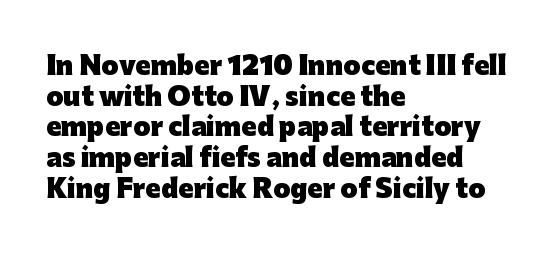
{"italic": "no", "bold": "yes", "underline": "no", "align": "left", "line_spacing_ratio": 1.23, "letter_spacing": "normal", "letter_spacing_em": 0.0, "glyph_px": 25}
